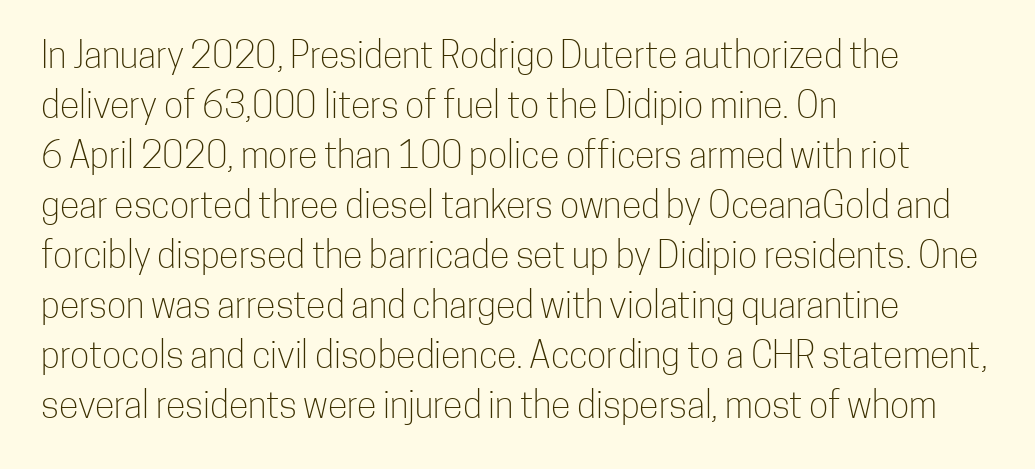
Q: Is the text bold? A: No.
Q: Is the text italic (slanted)? A: No, it is upright.
Q: Is the typeface a serif or a sans-serif typeface? A: Sans-serif.
Q: Is the text underlined? A: No.
Q: How is the paragraph aligned? A: Left-aligned.
Q: Is the spacing between letters normal or unusually wide? A: Normal.
Q: Is the spacing between lines tight, normal or loose? A: Normal.
Q: Width (condensed, normal, or wide)? A: Condensed.
Q: Stroke contrast? A: Low.
Q: x-height? A: Medium.
Q: Monospaced? A: No.
